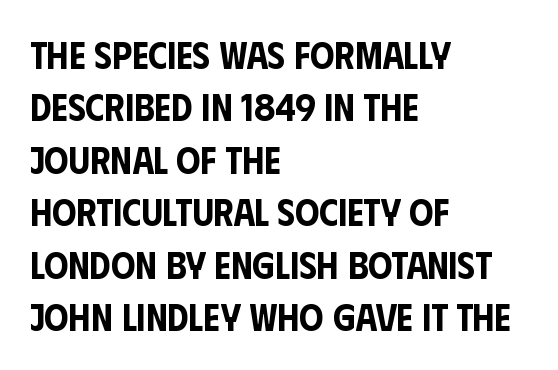
The image shows 38 px condensed sans-serif type, upright; set left-aligned, normal line spacing (1.38x), normal letter spacing, not underlined; low stroke contrast and a large x-height.
